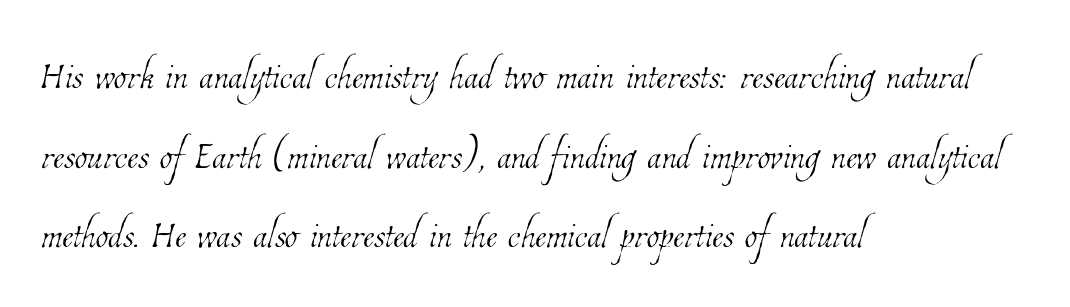
{"bold": "no", "weight": "thin", "width": "condensed", "stroke_contrast": "low", "x_height": "medium", "monospaced": "no", "underline": "no", "align": "left", "line_spacing": "normal", "line_spacing_ratio": 1.53, "letter_spacing": "normal", "letter_spacing_em": 0.0, "glyph_px": 52}
